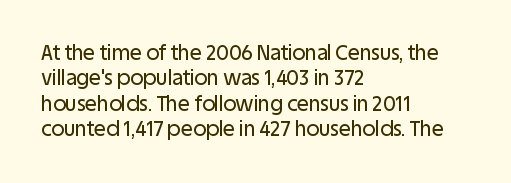
Q: Is the text italic (slanted)? A: No, it is upright.
Q: Is the text underlined? A: No.
Q: How is the paragraph aligned? A: Left-aligned.
Q: Is the spacing between letters normal or unusually wide? A: Normal.
Q: Is the spacing between lines tight, normal or loose? A: Normal.
